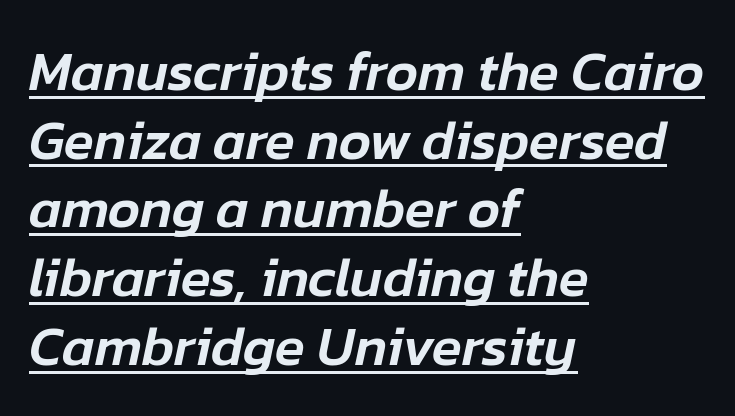
The designer left line spacing at the default. These lines are rendered in a variable-pitch font. Caption: lettering with a line underneath. The paragraph has a hard left edge and a soft right edge. Nothing unusual about the tracking: characters are spaced as the font intends. Compared with ordinary roman type, these characters are visibly tilted.
